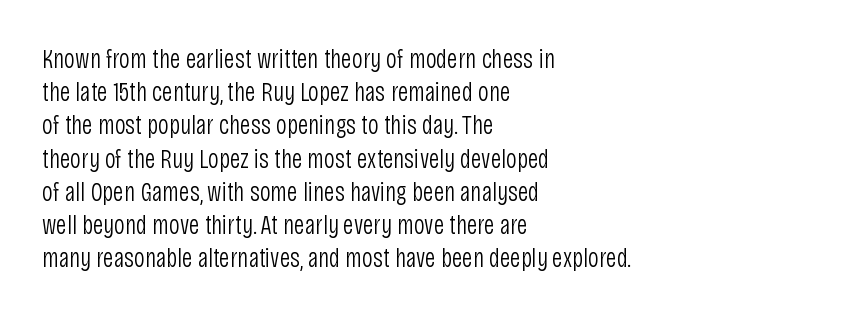
The zone under the glyphs is completely vacant. The passage is arranged the way most books set body copy — flush left. The type sits square on the baseline with zero lean. Weight: in the light-to-regular range. In terms of letterspacing, this is plain default setting.
